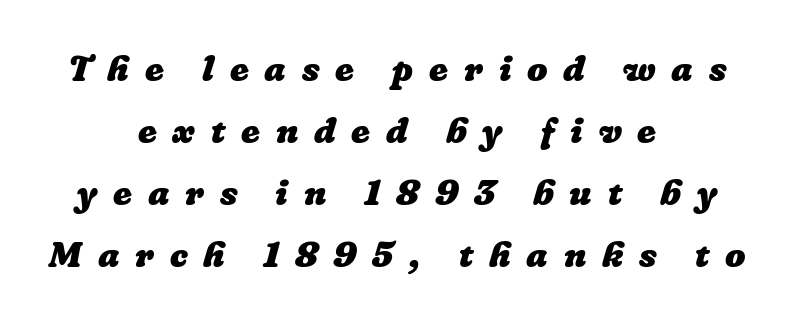
Bare-footed words on every line. These lines are rendered in a variable-pitch font. Emphasis by weight is at full strength: bold. Someone cranked the tracking dial way up on this one. The lines in this sample share a center point and differ in where they start and stop.
